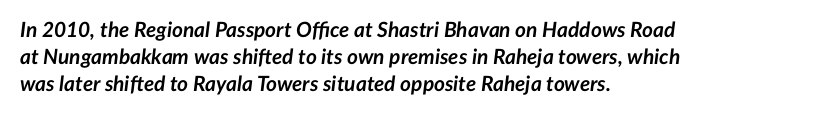
The image shows 21 px bold type, italic (leaning right); set left-aligned, normal line spacing (1.28x), normal letter spacing, not underlined.
